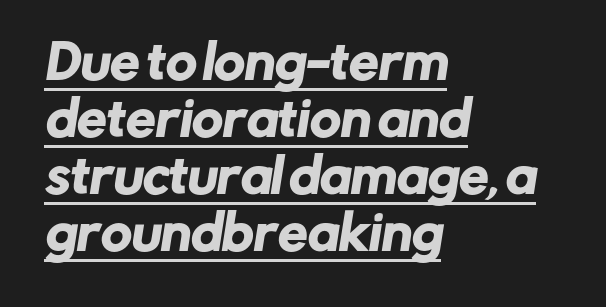
This sample has the flowing, uneven cadence of proportional lettering. The ragged edge is on the right, which tells us the setting is flush left. Underlining? Definitely there. Nope, no serifs anywhere on these letters. Does extra space separate the letters? No, they use regular spacing.
